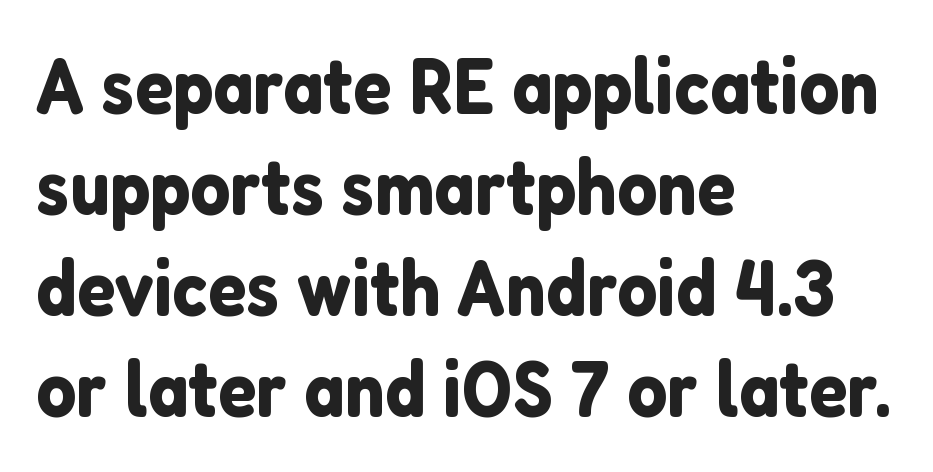
Q: Is the text italic (slanted)? A: No, it is upright.
Q: Is the typeface a serif or a sans-serif typeface? A: Sans-serif.
Q: Is the text underlined? A: No.
Q: How is the paragraph aligned? A: Left-aligned.
Q: Is the spacing between letters normal or unusually wide? A: Normal.
Q: Is the spacing between lines tight, normal or loose? A: Normal.
Q: Width (condensed, normal, or wide)? A: Normal.
Q: Stroke contrast? A: Low.
Q: x-height? A: Medium.
Q: Monospaced? A: No.
